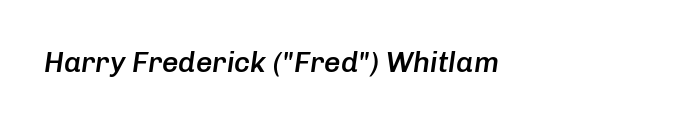
{"italic": "yes", "lean": "right", "slant_degrees": 8, "bold": "semi", "weight": "semibold", "width": "normal", "stroke_contrast": "low", "x_height": "medium", "monospaced": "no", "underline": "no", "letter_spacing": "normal", "letter_spacing_em": 0.0, "glyph_px": 29}
